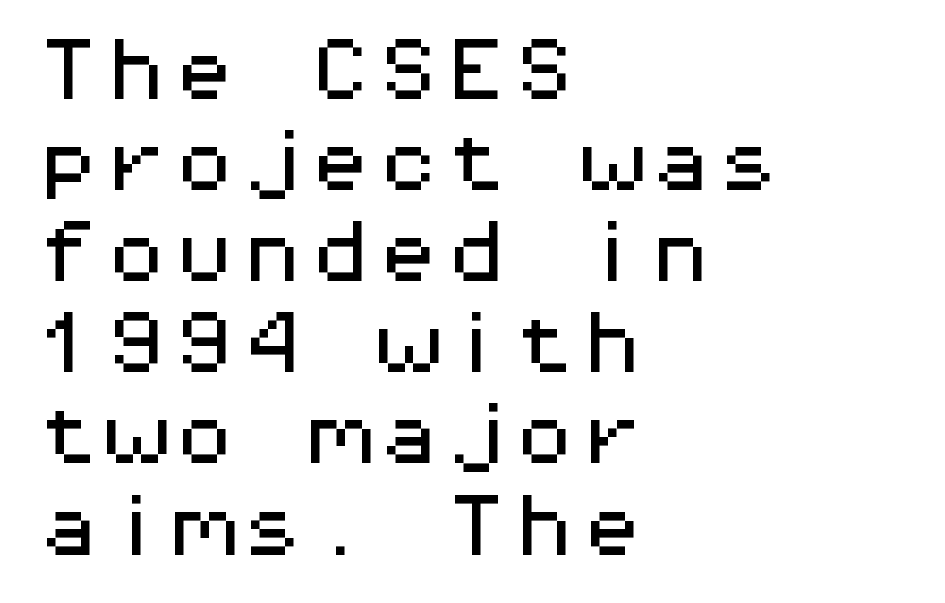
{"serif": "no", "italic": "no", "width": "wide", "stroke_contrast": "medium", "x_height": "medium", "monospaced": "yes", "underline": "no", "align": "left", "line_spacing": "normal", "line_spacing_ratio": 1.34, "letter_spacing": "normal", "letter_spacing_em": 0.0, "glyph_px": 68}
